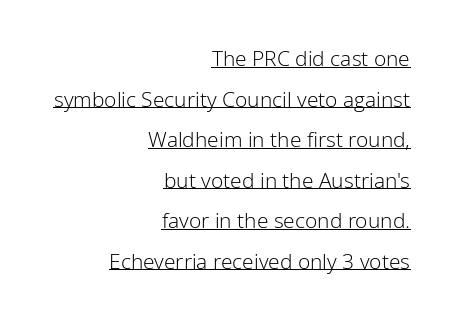
The image shows 21 px text type, upright; set right-aligned, loose line spacing (1.93x), normal letter spacing, underlined.
